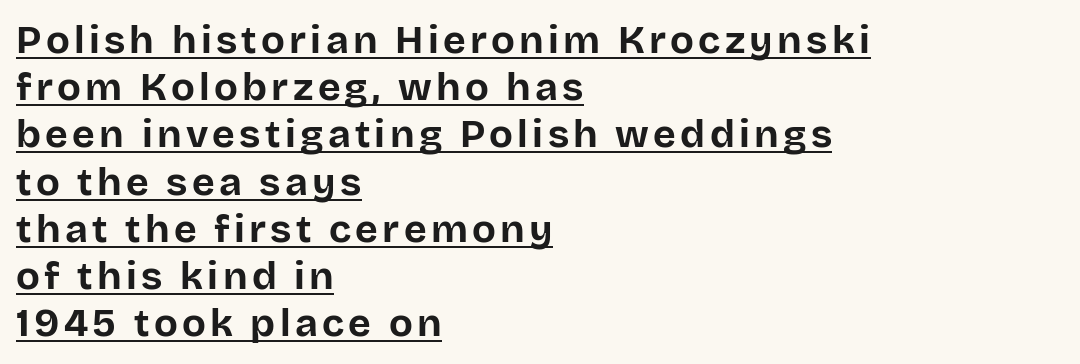
{"serif": "no", "italic": "no", "bold": "yes", "weight": "bold", "width": "normal", "stroke_contrast": "low", "x_height": "large", "monospaced": "no", "underline": "yes", "align": "left", "line_spacing_ratio": 1.21, "glyph_px": 39}
